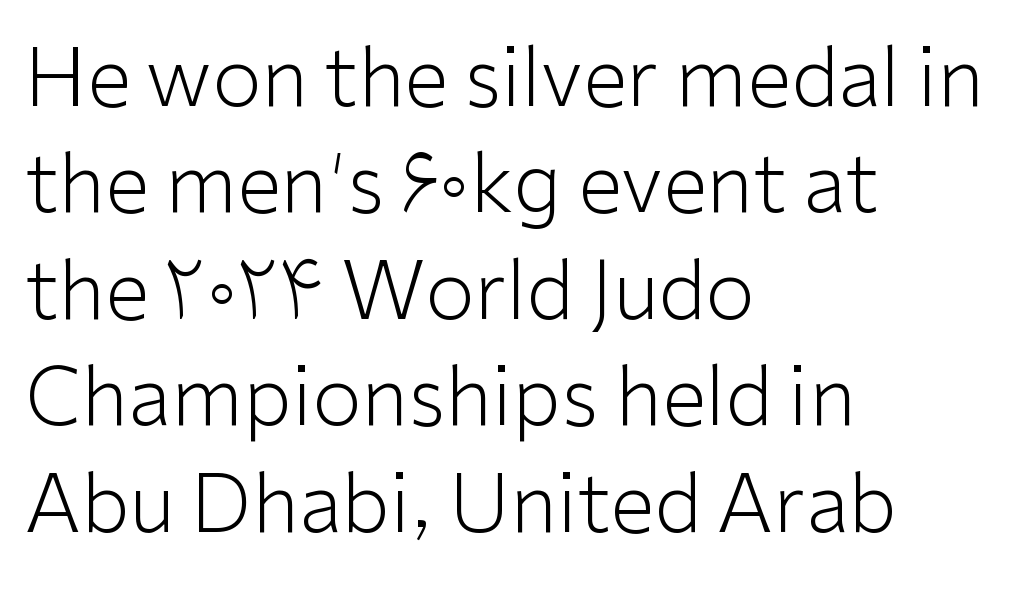
{"serif": "no", "italic": "no", "bold": "no", "weight": "light", "width": "normal", "stroke_contrast": "low", "x_height": "medium", "monospaced": "no", "underline": "no", "align": "left", "line_spacing": "normal", "line_spacing_ratio": 1.33, "letter_spacing": "normal", "letter_spacing_em": 0.0, "glyph_px": 80}
